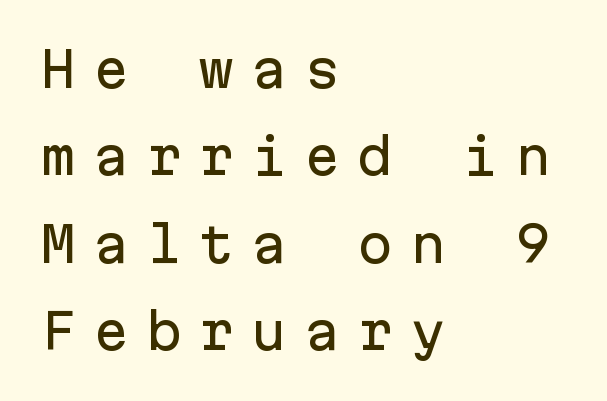
{"serif": "no", "italic": "no", "width": "normal", "stroke_contrast": "low", "x_height": "medium", "monospaced": "yes", "underline": "no", "align": "left", "line_spacing_ratio": 1.82, "letter_spacing": "wide", "letter_spacing_em": 0.35, "glyph_px": 48}
